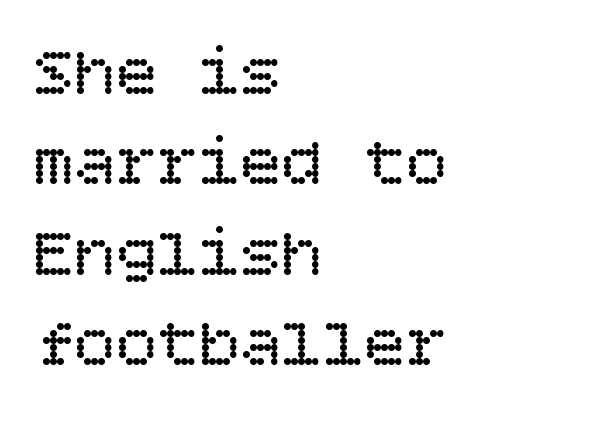
The image shows 69 px regular-weight type, upright; set left-aligned, normal line spacing (1.31x), normal letter spacing, not underlined; low stroke contrast and a large x-height.
